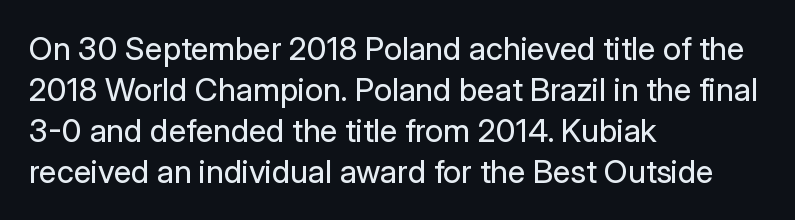
This sample is left-justified, so line endings fall wherever the words run out. Clear beneath every line of the passage. Regular leading. The letterforms sit shoulder to shoulder at normal distance. You could not count columns in this text — the font is proportionally spaced.
